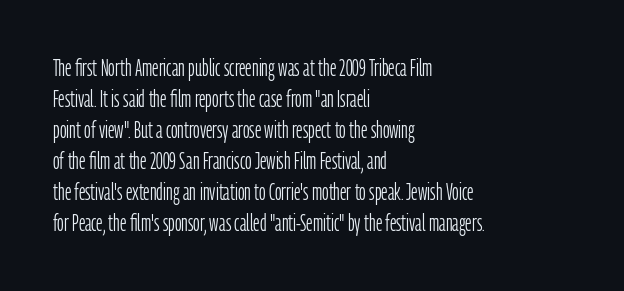
{"italic": "no", "bold": "no", "underline": "no", "align": "left", "line_spacing": "normal", "line_spacing_ratio": 1.35, "letter_spacing": "normal", "letter_spacing_em": 0.0, "glyph_px": 23}
